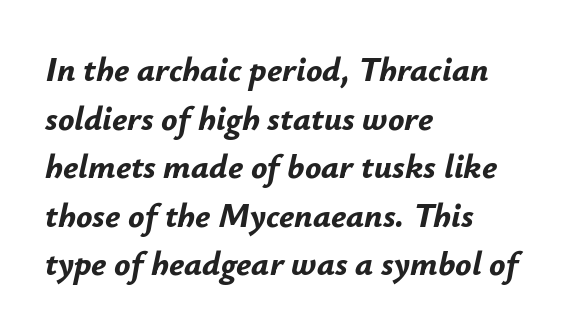
The image shows 34 px bold type, italic (leaning right); set left-aligned, normal line spacing (1.43x), normal letter spacing, not underlined; low stroke contrast and a small x-height.
